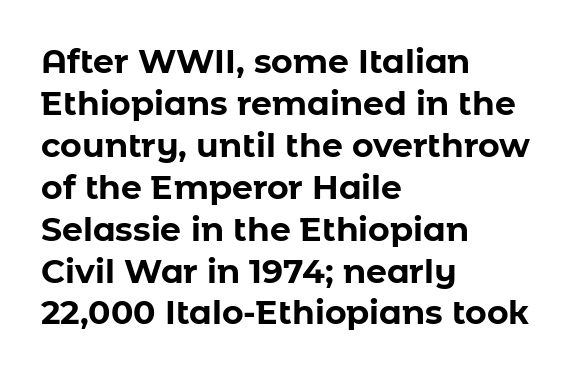
Q: Is the text bold? A: Yes.
Q: Is the text italic (slanted)? A: No, it is upright.
Q: Is the typeface a serif or a sans-serif typeface? A: Sans-serif.
Q: Is the text underlined? A: No.
Q: How is the paragraph aligned? A: Left-aligned.
Q: Is the spacing between letters normal or unusually wide? A: Normal.
Q: Is the spacing between lines tight, normal or loose? A: Normal.
Q: Width (condensed, normal, or wide)? A: Normal.
Q: Stroke contrast? A: Low.
Q: x-height? A: Medium.
Q: Monospaced? A: No.
